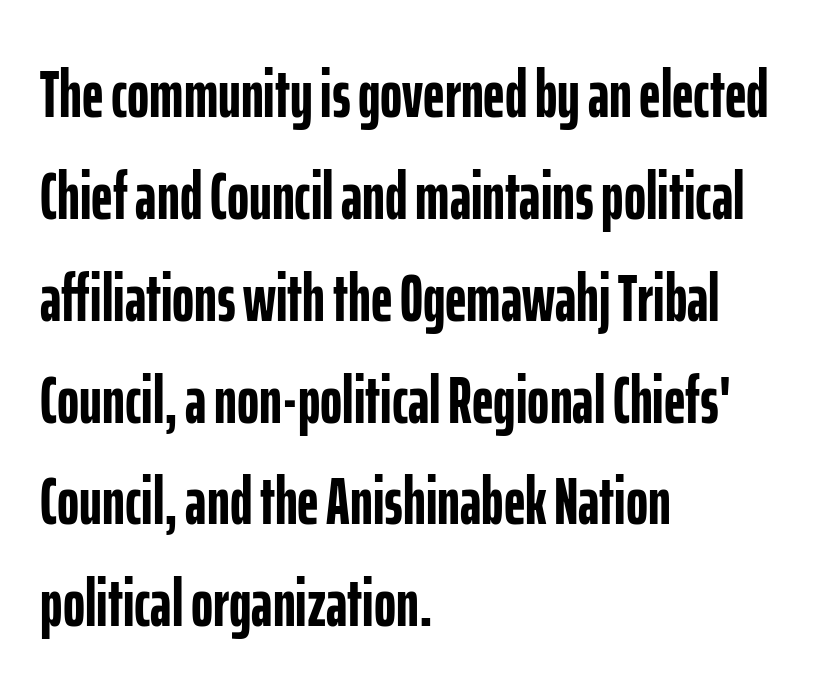
{"serif": "no", "italic": "no", "bold": "yes", "weight": "semibold", "width": "condensed", "stroke_contrast": "low", "x_height": "medium", "monospaced": "no", "underline": "no", "align": "left", "line_spacing": "normal", "line_spacing_ratio": 1.52, "letter_spacing": "normal", "letter_spacing_em": 0.0, "glyph_px": 67}
